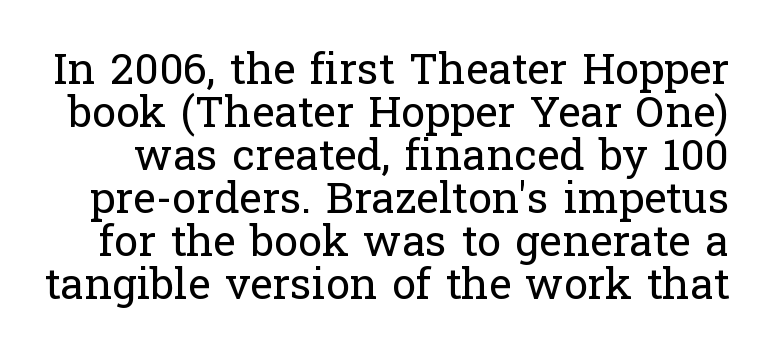
Q: Is the text bold? A: No.
Q: Is the text italic (slanted)? A: No, it is upright.
Q: Is the typeface a serif or a sans-serif typeface? A: Serif.
Q: Is the text underlined? A: No.
Q: Is the spacing between letters normal or unusually wide? A: Normal.
Q: Is the spacing between lines tight, normal or loose? A: Tight.
Q: Width (condensed, normal, or wide)? A: Normal.
Q: Stroke contrast? A: Low.
Q: x-height? A: Medium.
Q: Monospaced? A: No.
